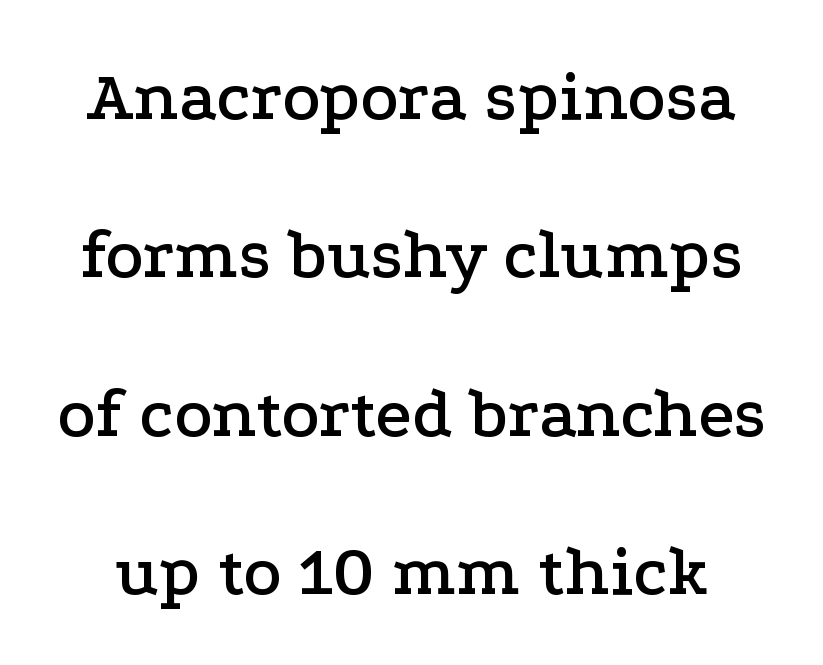
Q: Is the text italic (slanted)? A: No, it is upright.
Q: Is the typeface a serif or a sans-serif typeface? A: Serif.
Q: Is the text underlined? A: No.
Q: Is the spacing between letters normal or unusually wide? A: Normal.
Q: Is the spacing between lines tight, normal or loose? A: Loose.
Q: Width (condensed, normal, or wide)? A: Wide.
Q: Stroke contrast? A: Low.
Q: x-height? A: Medium.
Q: Monospaced? A: No.
